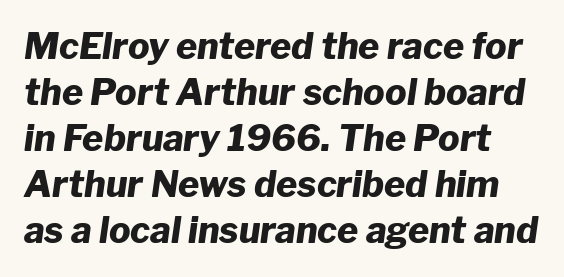
What's the leading like? Ordinary, nothing unusual. The specimen reads as italic at a glance. You could not count columns in this text — the font is proportionally spaced. Unmarked baselines from the first word to the last.
